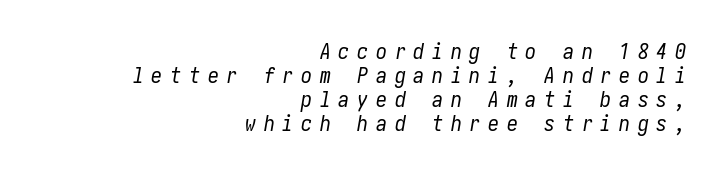
{"italic": "yes", "lean": "right", "slant_degrees": 10, "bold": "no", "underline": "no", "align": "right", "line_spacing": "tight", "line_spacing_ratio": 1.09, "letter_spacing": "wide", "letter_spacing_em": 0.35, "glyph_px": 22}
